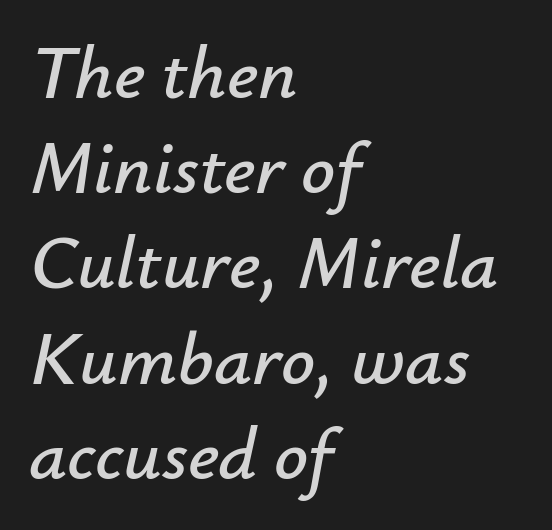
In terms of leading, this rendering sits right in the middle. The rendering keeps characters at their native spacing. Caption: multi-line text, flush left, ragged right. Italic? Definitely — the glyphs are oblique.
